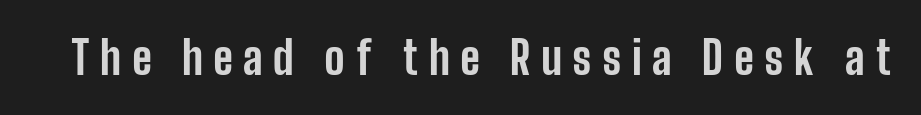
I'd describe the lettering as bold — thick and assertive. No word sits above an underline. Ascenders rise straight up at ninety degrees. The line texture is sparse and dotted thanks to wide tracking.
